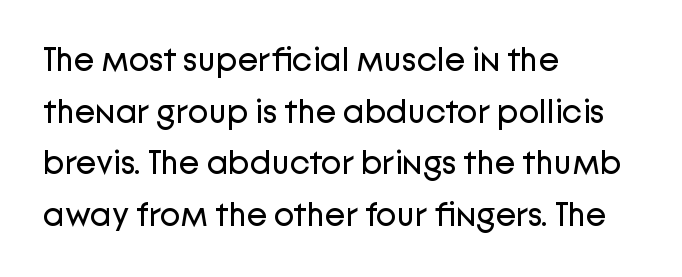
The typesetting does not lean heavy: it is not bold. Teacher's note: observe the even left margin — that is flush-left alignment. Posture: upright roman. Varying glyph widths throughout — classic text-font behaviour.
